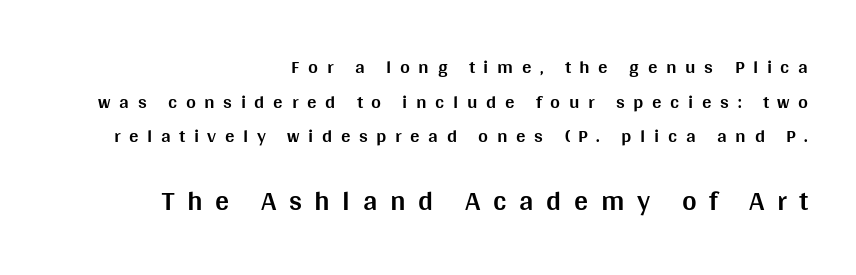
Upright lettering throughout. The type family on display is of the sans-serif kind. Size contrast runs from small at the top to large at the bottom. Looks like regular typesetting: each glyph gets only the width it needs. You'd pick this weight for a headline — it's a proper bold.
